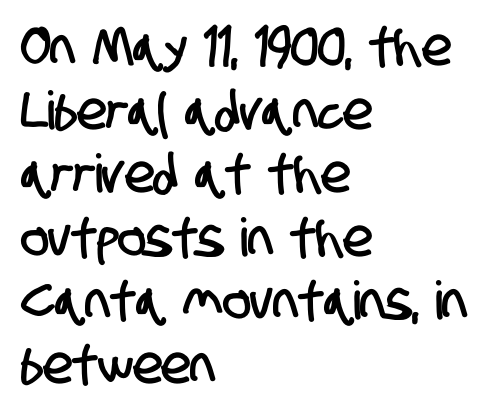
Every row of glyphs begins at an identical x-position on the left. Tracking here is standard; glyphs follow each other at the usual distance. A sans-serif font was chosen for this passage. Spacing verdict: proportional, widths tailored to each character. The specimen omits any rule beneath the text block's lines.
